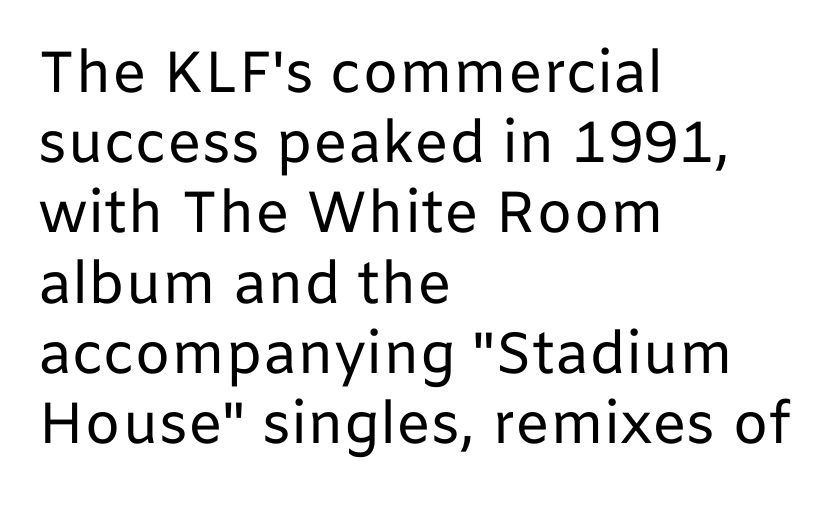
The image shows 58 px regular-weight sans-serif type, upright; set left-aligned, line spacing 1.21x, normal letter spacing, not underlined; low stroke contrast and a medium x-height.
